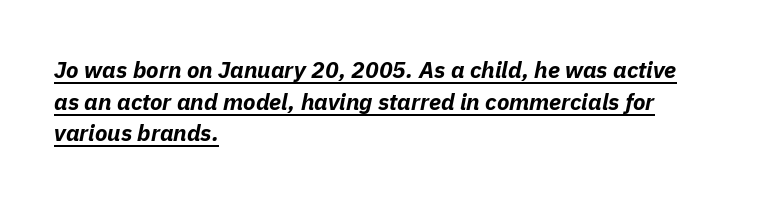
{"italic": "yes", "lean": "right", "slant_degrees": 11, "bold": "yes", "underline": "yes", "align": "left", "line_spacing": "normal", "line_spacing_ratio": 1.38, "letter_spacing": "normal", "letter_spacing_em": 0.0, "glyph_px": 23}
